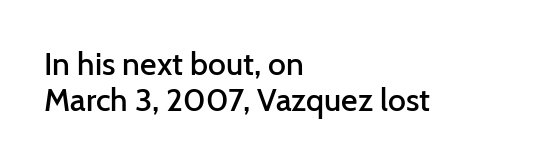
The vertical gap from one line to the next is small. The foot of each line stays bare and open. The tracking reads as untouched default to a designer's eye. The passage shown is typed in a proportional face where columns would drift. If you drew a line through each stem, it would be perfectly vertical. These lines are set flush left with a ragged right edge.
